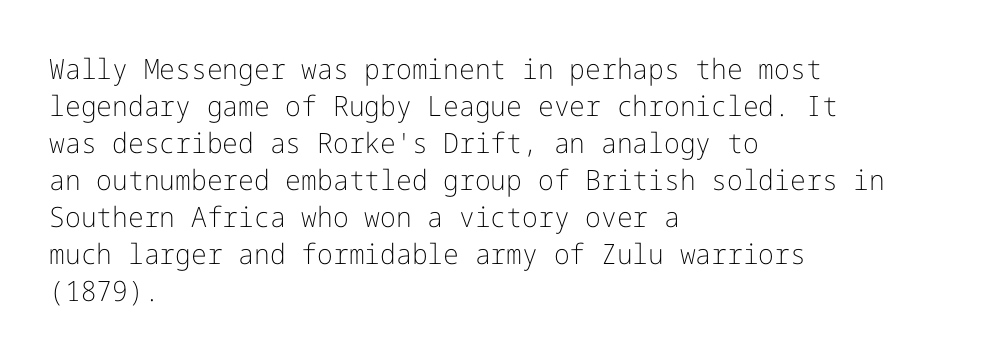
Bare-footed words on every line. Whoever set this chose a conventional vertical rhythm. To sum up the face: it is a sans, with no serifs. The weight would be labelled regular, book, light, or lighter still. Designer's note — italics off, roman on.
